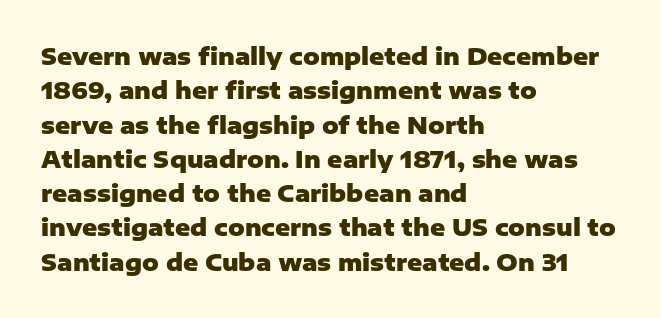
The space directly below the letters is spotless. Interline gaps are of average width in this sample. Ascenders rise straight up at ninety degrees. The rendering anchors every line to the left-hand side. The horizontal fit of the characters is conventional and even. The sample has been set heavy, in full bold.
